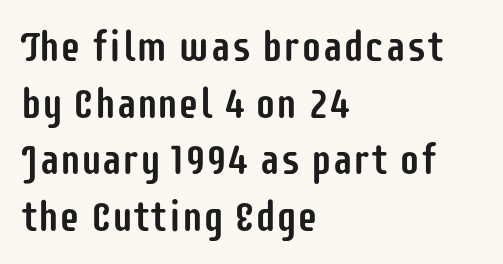
{"serif": "no", "italic": "no", "width": "condensed", "stroke_contrast": "low", "x_height": "large", "monospaced": "no", "underline": "no", "align": "left", "line_spacing": "normal", "line_spacing_ratio": 1.35, "letter_spacing": "normal", "letter_spacing_em": 0.0, "glyph_px": 42}
